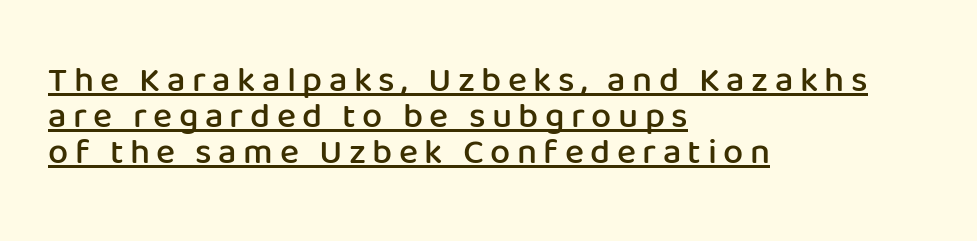
The image shows 36 px semibold sans-serif type, upright; set left-aligned, tight line spacing (1.0x), underlined; low stroke contrast and a medium x-height.
